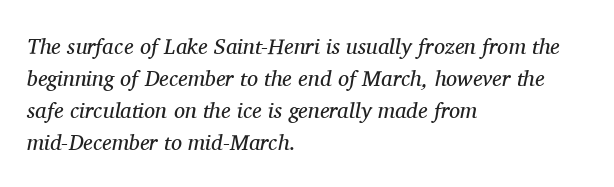
{"italic": "yes", "lean": "right", "slant_degrees": 11, "bold": "no", "underline": "no", "align": "left", "line_spacing": "normal", "line_spacing_ratio": 1.45, "letter_spacing": "normal", "letter_spacing_em": 0.0, "glyph_px": 22}
